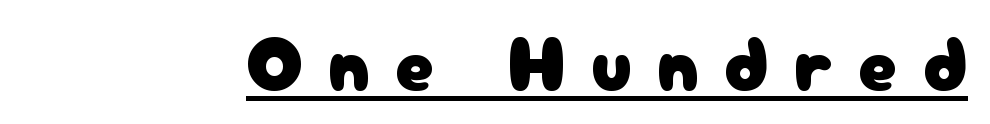
Look at the tracking — it's clearly loosened, letters drifting apart. The sample's only ornament is a line tracing under the words. The letters advance in unequal steps, a hallmark of proportional type. Examine the stroke ends and you'll find no serifs. Characters remain perfectly vertical along every line.
